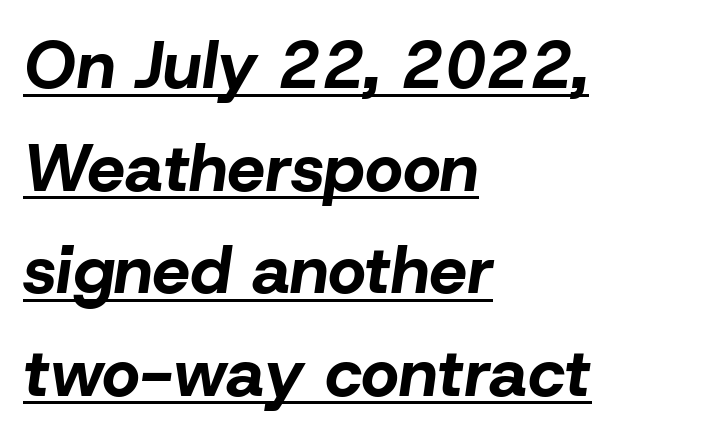
Set as a true bold cut, around the 700 mark. In designer terms, the underline attribute is active on this setting. Baseline-to-baseline distance is the conventional proportion of letter height. Characters are canted at an angle relative to the baseline's perpendicular. Here the glyphs are tracked normally, forming tight word shapes.
